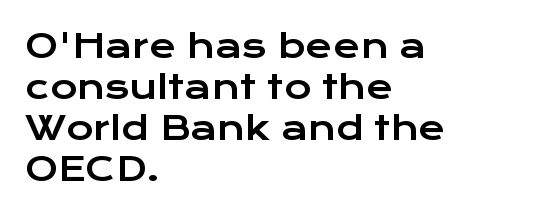
Q: Is the text italic (slanted)? A: No, it is upright.
Q: Is the typeface a serif or a sans-serif typeface? A: Sans-serif.
Q: Is the text underlined? A: No.
Q: How is the paragraph aligned? A: Left-aligned.
Q: Is the spacing between letters normal or unusually wide? A: Normal.
Q: Width (condensed, normal, or wide)? A: Wide.
Q: Stroke contrast? A: Low.
Q: x-height? A: Medium.
Q: Monospaced? A: No.
